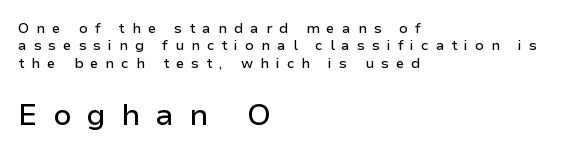
The image shows 30 px sans-serif type, upright; set left-aligned, line spacing 1.24x, unusually wide letter spacing (+0.5 em), not underlined; the second (bottom) block is 2.14x larger; low stroke contrast and a medium x-height.
